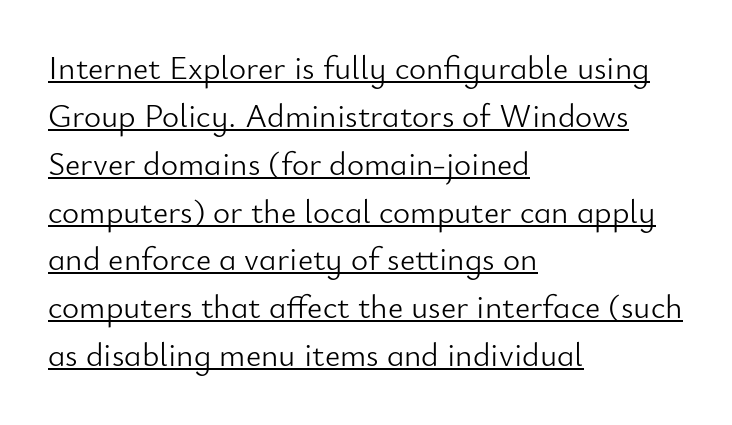
Q: Is the text bold? A: No.
Q: Is the text italic (slanted)? A: No, it is upright.
Q: Is the typeface a serif or a sans-serif typeface? A: Sans-serif.
Q: Is the text underlined? A: Yes.
Q: How is the paragraph aligned? A: Left-aligned.
Q: Is the spacing between letters normal or unusually wide? A: Normal.
Q: Is the spacing between lines tight, normal or loose? A: Normal.
Q: Width (condensed, normal, or wide)? A: Normal.
Q: Stroke contrast? A: Low.
Q: x-height? A: Small.
Q: Monospaced? A: No.
